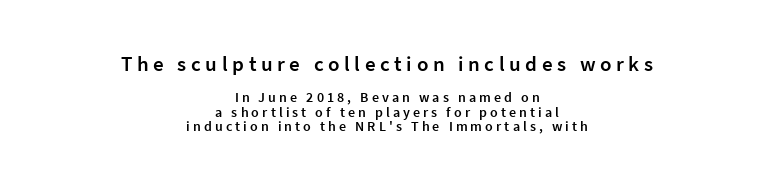
Q: Is the text bold? A: Semi-bold.
Q: Is the text italic (slanted)? A: No, it is upright.
Q: Is the text underlined? A: No.
Q: How is the paragraph aligned? A: Centered.
Q: Is the spacing between letters normal or unusually wide? A: Unusually wide.
Q: Is the spacing between lines tight, normal or loose? A: Tight.
Q: Which block of text is set in a larger size, the first (top) or the second (bottom)? A: The first (top) one.
